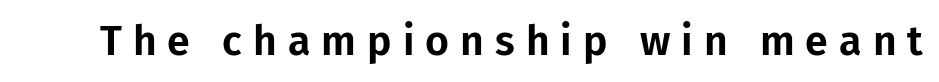
{"serif": "no", "italic": "no", "width": "normal", "stroke_contrast": "low", "x_height": "medium", "monospaced": "no", "underline": "no", "letter_spacing": "wide", "letter_spacing_em": 0.27, "glyph_px": 41}
